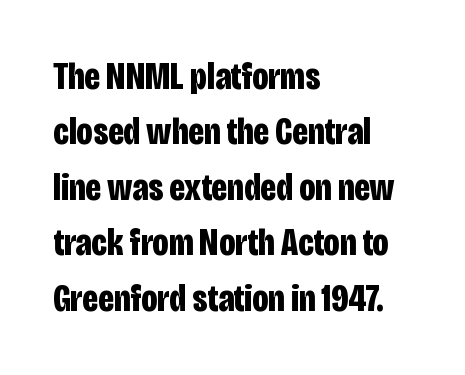
{"serif": "no", "italic": "no", "bold": "yes", "weight": "bold", "width": "condensed", "stroke_contrast": "low", "x_height": "large", "monospaced": "no", "underline": "no", "align": "left", "line_spacing": "normal", "line_spacing_ratio": 1.46, "letter_spacing": "normal", "letter_spacing_em": 0.0, "glyph_px": 38}
